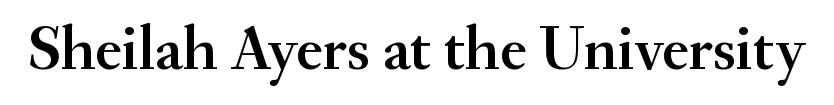
The image shows 64 px serif type, upright; set normal letter spacing, not underlined; medium stroke contrast and a small x-height.
